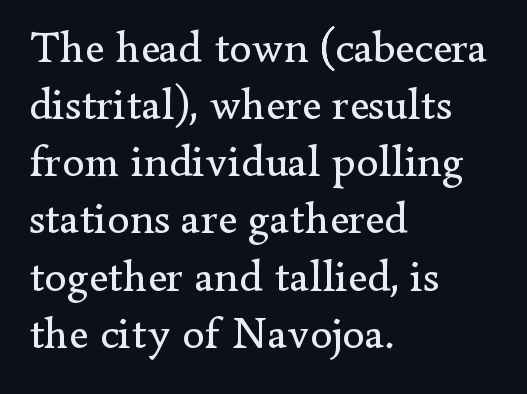
{"serif": "yes", "italic": "no", "bold": "no", "weight": "regular", "width": "normal", "stroke_contrast": "low", "x_height": "small", "monospaced": "no", "underline": "no", "align": "left", "line_spacing": "normal", "line_spacing_ratio": 1.27, "letter_spacing": "normal", "letter_spacing_em": 0.0, "glyph_px": 45}
